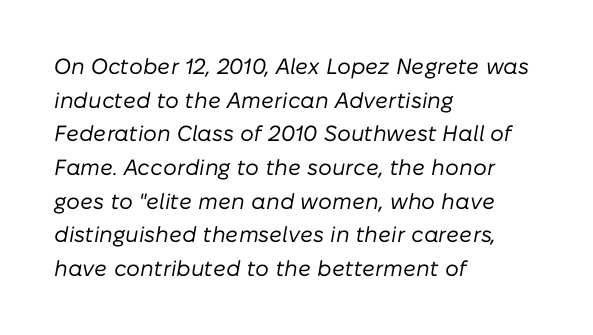
Q: Is the text bold? A: No.
Q: Is the text italic (slanted)? A: Yes, it leans right by about 10 degrees.
Q: Is the text underlined? A: No.
Q: How is the paragraph aligned? A: Left-aligned.
Q: Is the spacing between letters normal or unusually wide? A: Normal.
Q: Is the spacing between lines tight, normal or loose? A: Normal.
